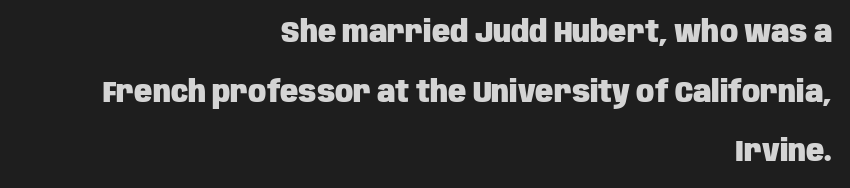
The image shows 30 px heavy, condensed sans-serif type, upright; set right-aligned, loose line spacing (1.99x), normal letter spacing, not underlined; low stroke contrast and a large x-height.
